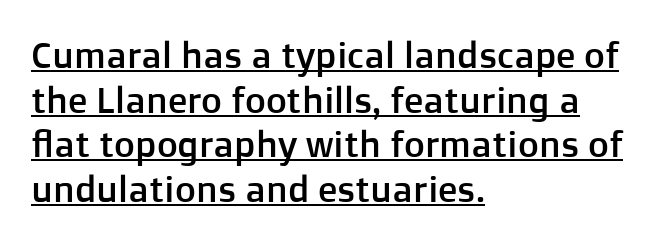
{"serif": "no", "italic": "no", "width": "normal", "stroke_contrast": "low", "x_height": "medium", "monospaced": "no", "underline": "yes", "align": "left", "line_spacing_ratio": 1.24, "letter_spacing": "normal", "letter_spacing_em": 0.0, "glyph_px": 36}
